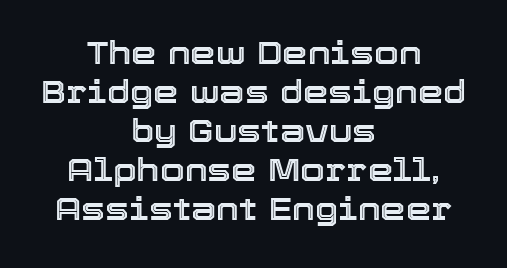
Q: Is the text italic (slanted)? A: No, it is upright.
Q: Is the text underlined? A: No.
Q: How is the paragraph aligned? A: Centered.
Q: Is the spacing between letters normal or unusually wide? A: Normal.
Q: Width (condensed, normal, or wide)? A: Normal.
Q: x-height? A: Medium.
Q: Monospaced? A: No.
